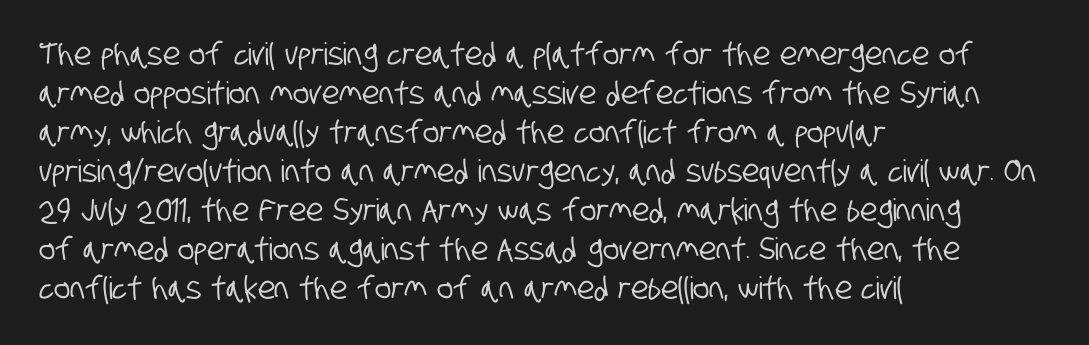
Q: Is the typeface a serif or a sans-serif typeface? A: Sans-serif.
Q: Is the text underlined? A: No.
Q: How is the paragraph aligned? A: Left-aligned.
Q: Is the spacing between letters normal or unusually wide? A: Normal.
Q: Is the spacing between lines tight, normal or loose? A: Normal.
Q: Width (condensed, normal, or wide)? A: Condensed.
Q: Stroke contrast? A: Low.
Q: x-height? A: Large.
Q: Monospaced? A: No.
